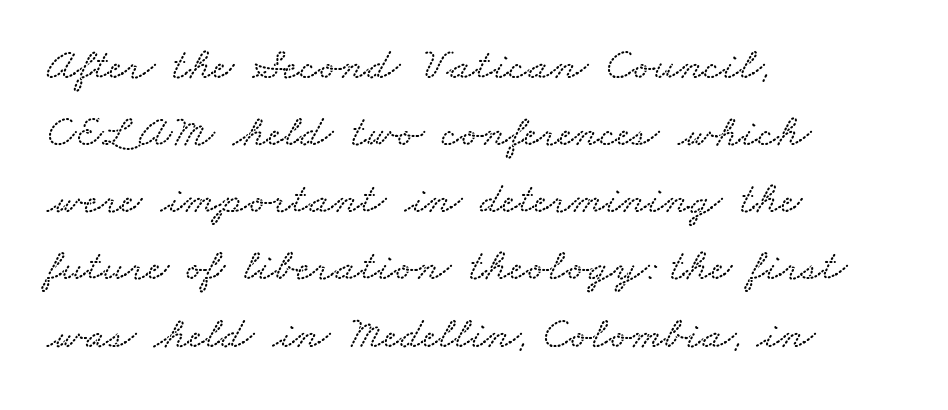
The image shows 46 px wide type; set left-aligned, normal line spacing (1.46x), normal letter spacing, not underlined; low stroke contrast and a small x-height.
